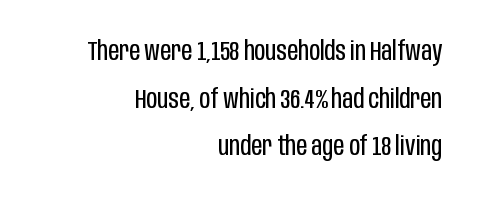
{"italic": "no", "bold": "no", "underline": "no", "align": "right", "line_spacing_ratio": 1.76, "letter_spacing": "normal", "letter_spacing_em": 0.0, "glyph_px": 27}
